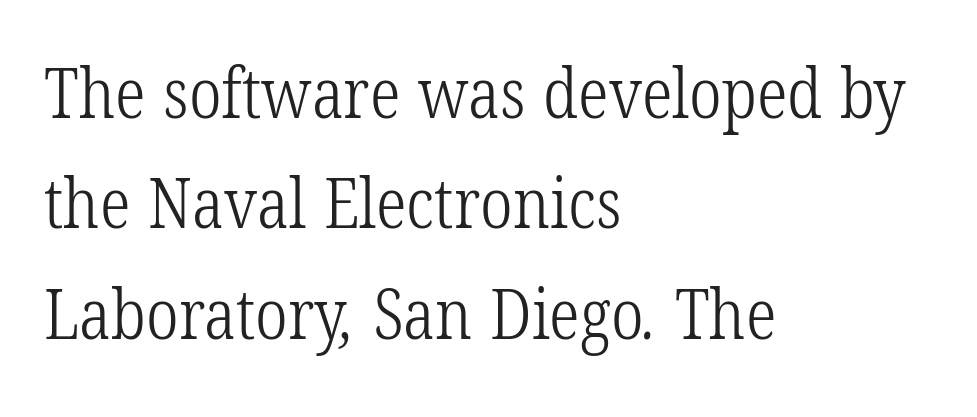
Q: Is the text bold? A: No.
Q: Is the typeface a serif or a sans-serif typeface? A: Serif.
Q: Is the text underlined? A: No.
Q: How is the paragraph aligned? A: Left-aligned.
Q: Is the spacing between letters normal or unusually wide? A: Normal.
Q: Is the spacing between lines tight, normal or loose? A: Normal.
Q: Width (condensed, normal, or wide)? A: Condensed.
Q: Stroke contrast? A: Low.
Q: x-height? A: Medium.
Q: Monospaced? A: No.
